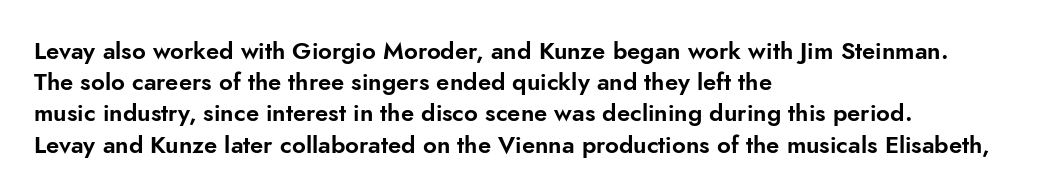
Q: Is the text italic (slanted)? A: No, it is upright.
Q: Is the text underlined? A: No.
Q: How is the paragraph aligned? A: Left-aligned.
Q: Is the spacing between letters normal or unusually wide? A: Normal.
Q: Is the spacing between lines tight, normal or loose? A: Normal.
